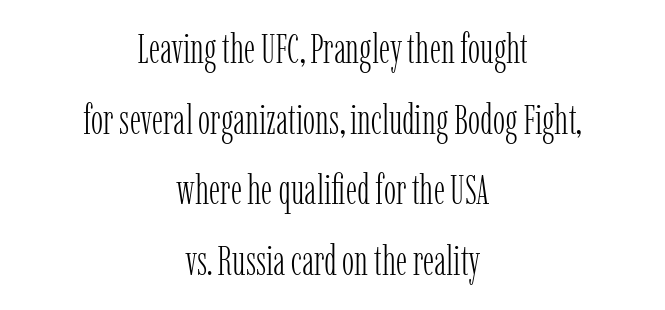
The image shows 41 px light, condensed serif type, upright; set centered, line spacing 1.72x, normal letter spacing, not underlined; low stroke contrast and a medium x-height.
